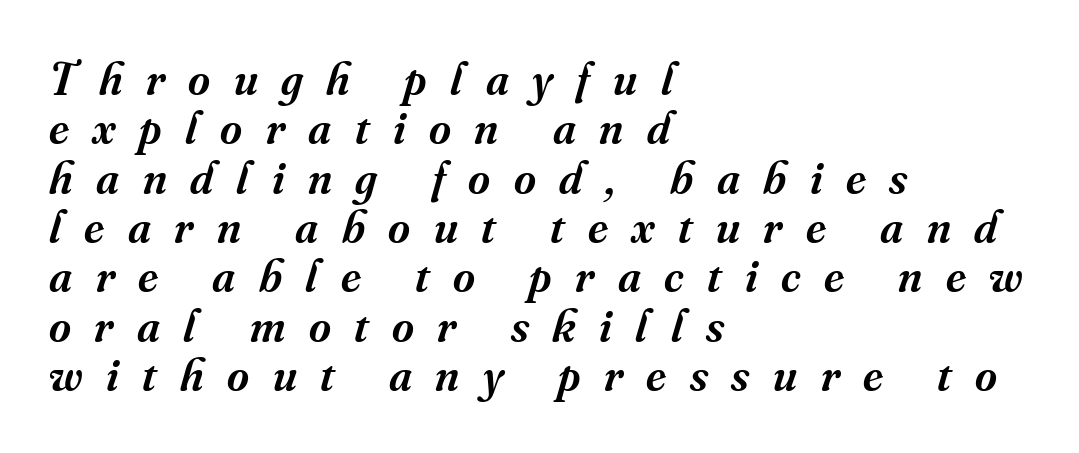
The image shows 47 px semibold serif type, italic (leaning right); set left-aligned, tight line spacing (1.05x), unusually wide letter spacing (+0.5 em), not underlined; medium stroke contrast and a small x-height.
